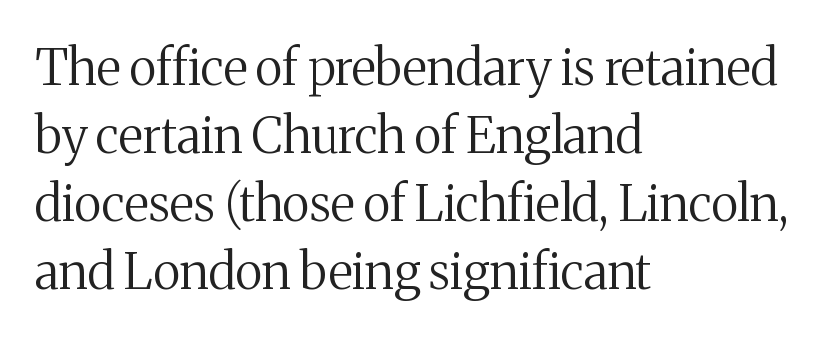
The image shows 50 px regular-weight serif type, upright; set left-aligned, normal line spacing (1.36x), normal letter spacing, not underlined; medium stroke contrast and a medium x-height.
